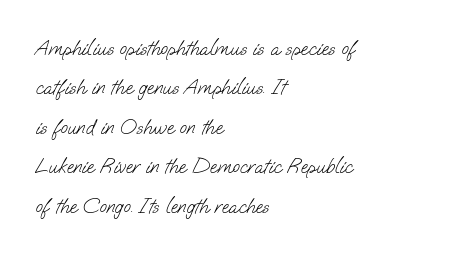
The image shows 21 px text type; set left-aligned, line spacing 1.88x, normal letter spacing, not underlined.
